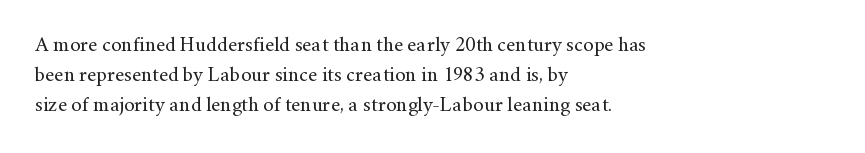
Regarding leading, the lines here are spaced in the standard way. Underline: absent. A classic flush-left, rag-right setting is used for this passage. Every character sits straight up, as roman type does.
